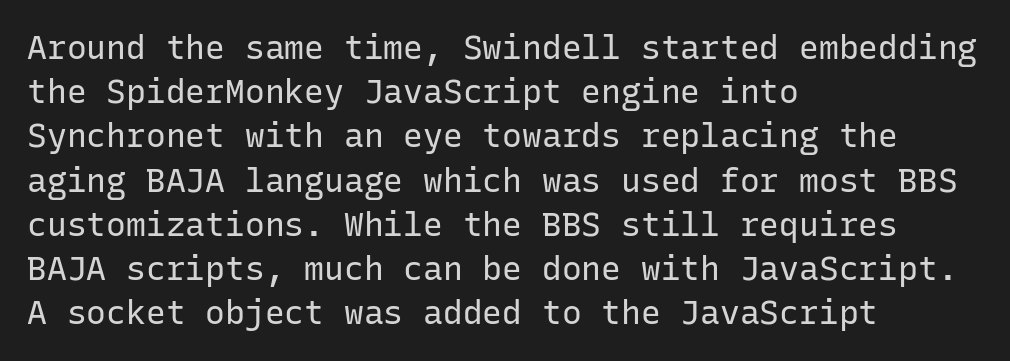
Q: Is the text bold? A: No.
Q: Is the text italic (slanted)? A: No, it is upright.
Q: Is the typeface a serif or a sans-serif typeface? A: Sans-serif.
Q: Is the text underlined? A: No.
Q: How is the paragraph aligned? A: Left-aligned.
Q: Is the spacing between letters normal or unusually wide? A: Normal.
Q: Is the spacing between lines tight, normal or loose? A: Normal.
Q: Width (condensed, normal, or wide)? A: Normal.
Q: Stroke contrast? A: Low.
Q: x-height? A: Medium.
Q: Monospaced? A: Yes.
